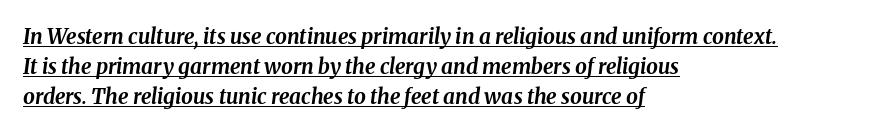
The image shows 21 px bold type, italic (leaning right); set left-aligned, normal line spacing (1.43x), normal letter spacing, underlined.
